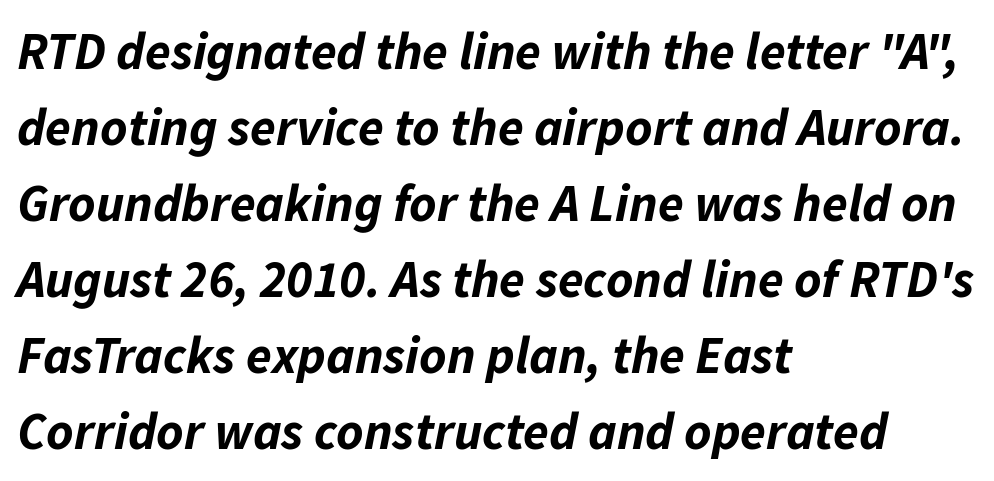
Q: Is the text bold? A: Yes.
Q: Is the text italic (slanted)? A: Yes, it leans right by about 11 degrees.
Q: Is the text underlined? A: No.
Q: How is the paragraph aligned? A: Left-aligned.
Q: Is the spacing between letters normal or unusually wide? A: Normal.
Q: Is the spacing between lines tight, normal or loose? A: Normal.
Q: Width (condensed, normal, or wide)? A: Normal.
Q: Stroke contrast? A: Low.
Q: x-height? A: Medium.
Q: Monospaced? A: No.
